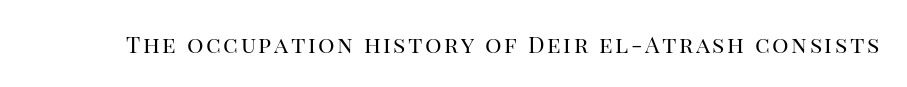
Honestly, there is no underline to notice here at all. This is roman type, the default non-slanted kind. Weight: not bold — regular or lighter.
